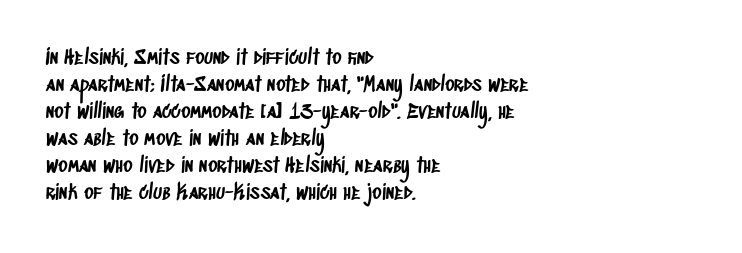
The image shows 20 px text type; set left-aligned, normal line spacing (1.35x), normal letter spacing, not underlined.
